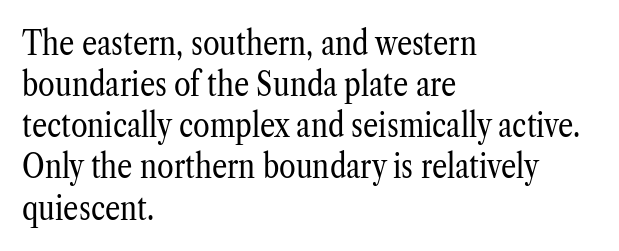
The image shows 34 px regular-weight, condensed serif type, upright; set left-aligned, line spacing 1.21x, normal letter spacing, not underlined; low stroke contrast and a medium x-height.
